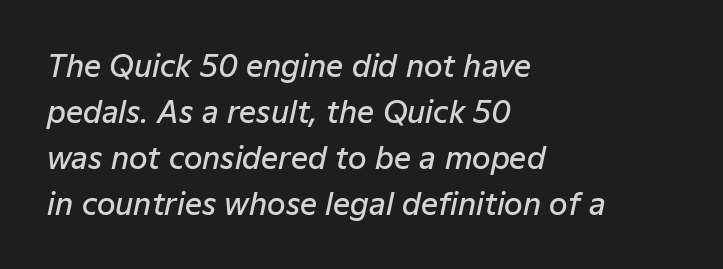
The image shows 30 px semibold type, italic (leaning right); set left-aligned, normal line spacing (1.53x), normal letter spacing, not underlined; low stroke contrast and a medium x-height.
